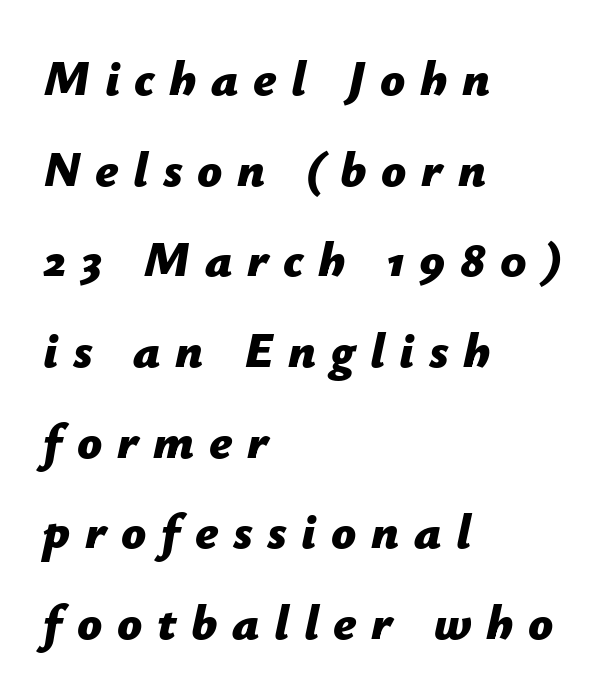
The image shows 49 px bold type, italic (leaning right); set left-aligned, line spacing 1.85x, unusually wide letter spacing (+0.3 em), not underlined; low stroke contrast and a medium x-height.
